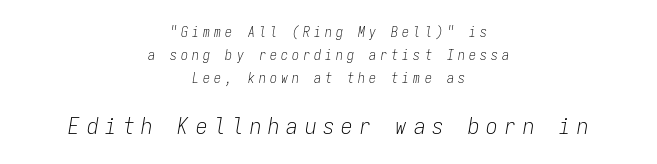
{"italic": "yes", "lean": "right", "slant_degrees": 9, "bold": "no", "underline": "no", "align": "center", "line_spacing": "normal", "line_spacing_ratio": 1.65, "letter_spacing": "wide", "letter_spacing_em": 0.29, "larger_block": "second", "size_ratio": 1.64, "glyph_px": 23}
